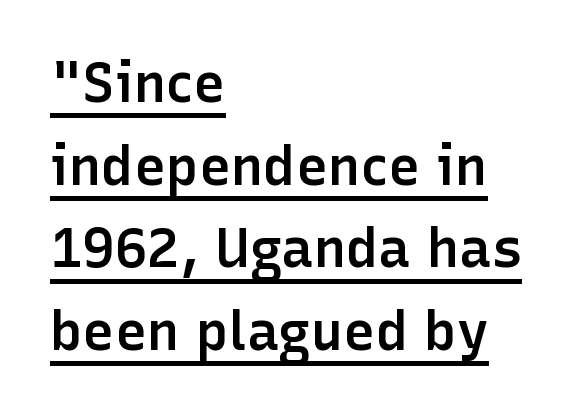
Tall strokes in this sample are plumb rather than angled. A typesetter would call this leading conventional body-copy spacing. The face used here is rendered with its standard letterfit. Looks like regular typesetting: each glyph gets only the width it needs. A baseline rule has been typeset under these characters.
